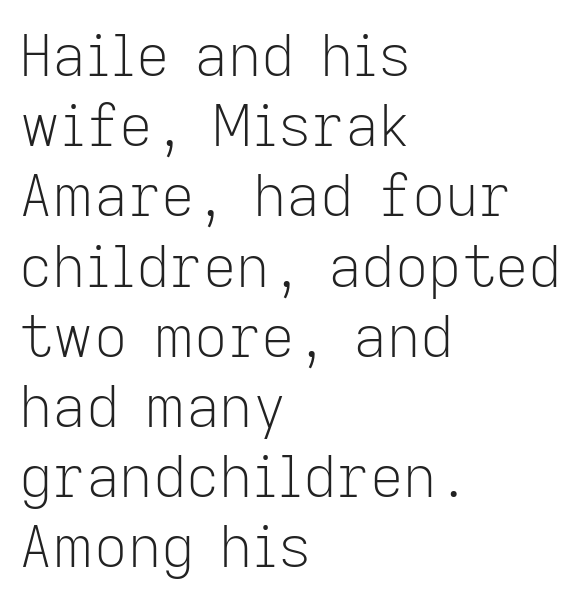
The passage shown has conventional tracking throughout. On a weight scale, this lands at 450 or below. A typesetter would mark this as roman, not italic. Nothing sits at the stroke ends, so this counts as sans-serif. The letters advance in unequal steps, a hallmark of proportional type. Clear beneath every line of the passage.
